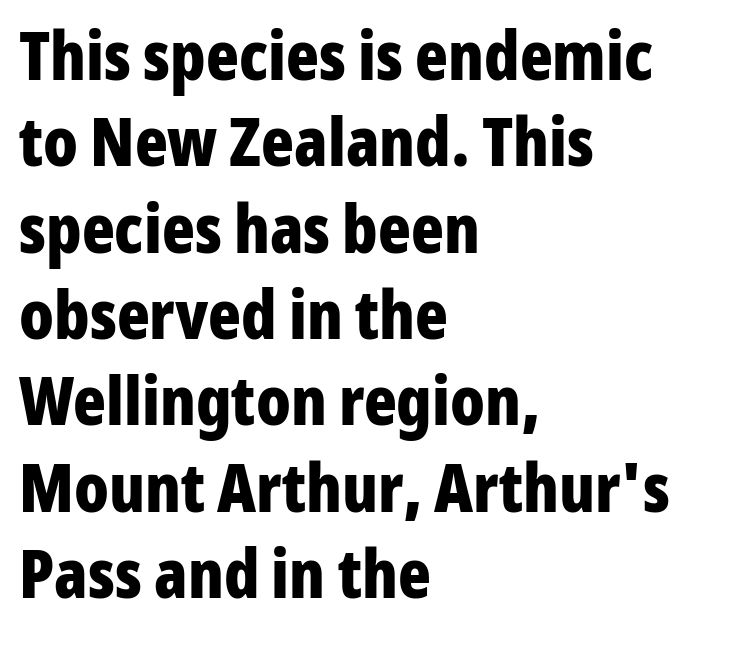
The image shows 68 px bold, condensed sans-serif type, upright; set left-aligned, normal line spacing (1.27x), normal letter spacing, not underlined; low stroke contrast and a medium x-height.
